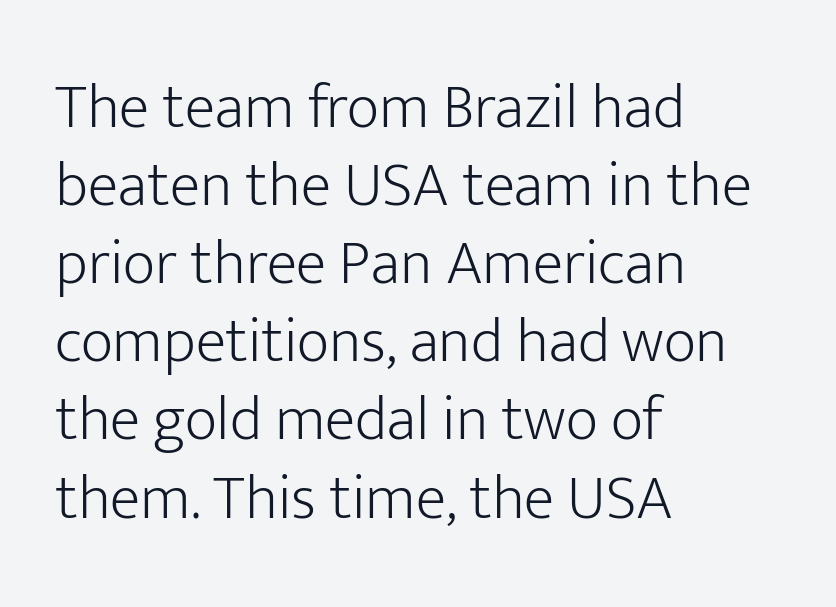
{"serif": "no", "italic": "no", "bold": "no", "weight": "light", "width": "normal", "stroke_contrast": "low", "x_height": "medium", "monospaced": "no", "underline": "no", "align": "left", "line_spacing_ratio": 1.24, "letter_spacing": "normal", "letter_spacing_em": 0.0, "glyph_px": 63}
